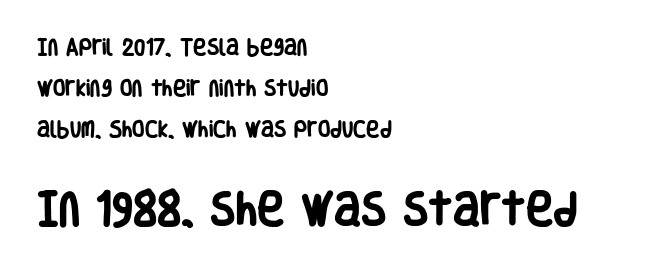
Q: Is the text bold? A: Yes.
Q: Is the text italic (slanted)? A: No, it is upright.
Q: Is the typeface a serif or a sans-serif typeface? A: Sans-serif.
Q: Is the text underlined? A: No.
Q: How is the paragraph aligned? A: Left-aligned.
Q: Is the spacing between letters normal or unusually wide? A: Normal.
Q: Is the spacing between lines tight, normal or loose? A: Loose.
Q: Which block of text is set in a larger size, the first (top) or the second (bottom)? A: The second (bottom) one.
Q: Width (condensed, normal, or wide)? A: Condensed.
Q: Stroke contrast? A: Low.
Q: x-height? A: Large.
Q: Monospaced? A: No.
